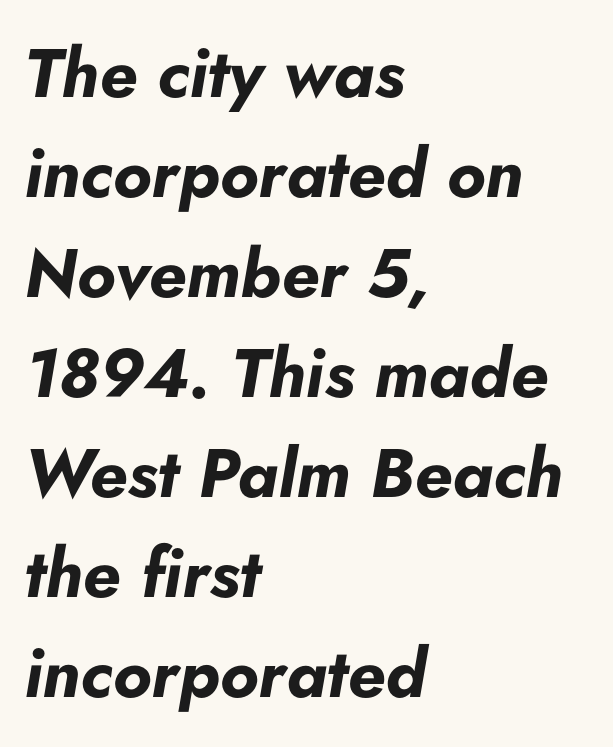
This rendering features lettering with no underline. All the whitespace from short lines collects on the right. The passage shown is emphatically bold. One glance says typical: line gaps are just what's usual.
